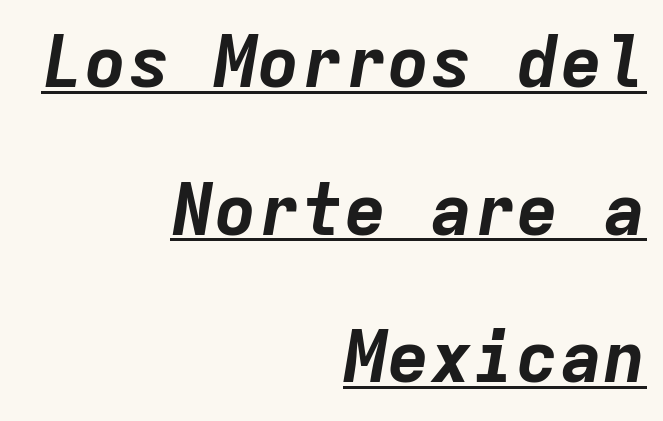
Posture: slanted. Reading down the column, the eye jumps a long way to each next line. Tracking value appears to be zero — textbook default spacing. The rendering anchors every line to the right-hand side. Like a heading marked for emphasis, these lines bear an underscore. This is heavy type, rendered in bold.
